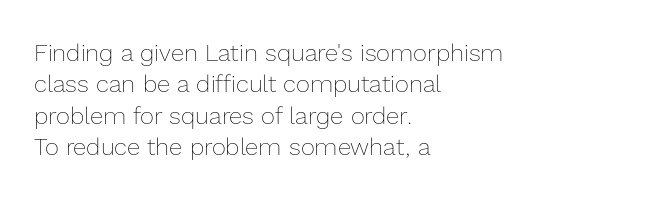
{"italic": "no", "bold": "no", "underline": "no", "align": "left", "line_spacing": "normal", "line_spacing_ratio": 1.31, "letter_spacing": "normal", "letter_spacing_em": 0.0, "glyph_px": 24}
